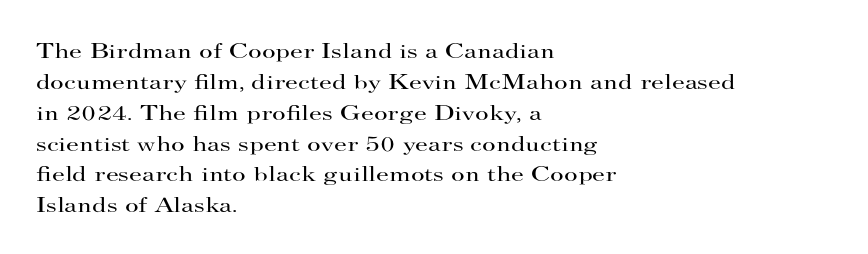
The image shows 21 px text type, upright; set left-aligned, normal line spacing (1.47x), normal letter spacing, not underlined.
